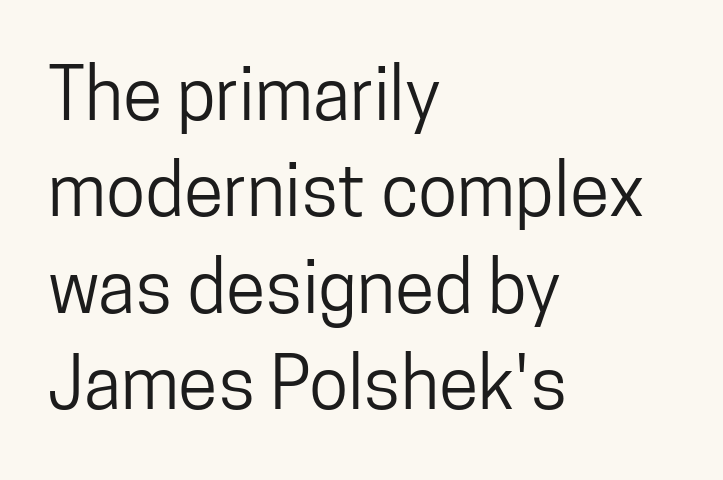
Q: Is the text italic (slanted)? A: No, it is upright.
Q: Is the typeface a serif or a sans-serif typeface? A: Sans-serif.
Q: Is the text underlined? A: No.
Q: How is the paragraph aligned? A: Left-aligned.
Q: Is the spacing between letters normal or unusually wide? A: Normal.
Q: Is the spacing between lines tight, normal or loose? A: Normal.
Q: Width (condensed, normal, or wide)? A: Condensed.
Q: Stroke contrast? A: Low.
Q: x-height? A: Medium.
Q: Monospaced? A: No.
